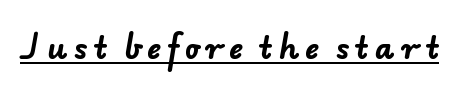
The image shows 30 px bold sans-serif type; set unusually wide letter spacing (+0.2 em), underlined; low stroke contrast and a small x-height.
